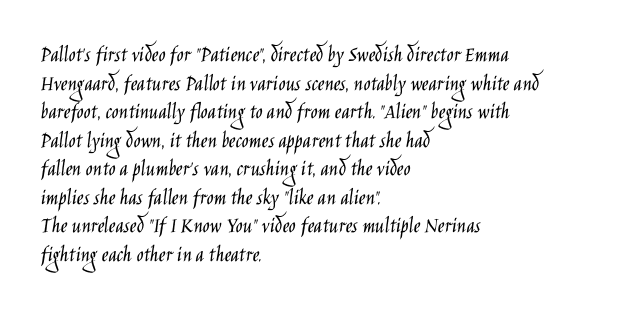
{"bold": "no", "underline": "no", "align": "left", "line_spacing_ratio": 1.24, "letter_spacing": "normal", "letter_spacing_em": 0.0, "glyph_px": 23}
